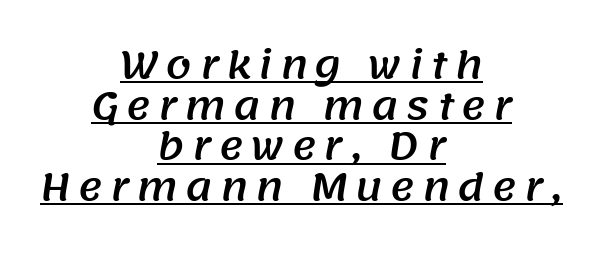
The image shows 37 px sans-serif type; set centered, tight line spacing (1.1x), unusually wide letter spacing (+0.2 em), underlined; medium stroke contrast and a large x-height.
